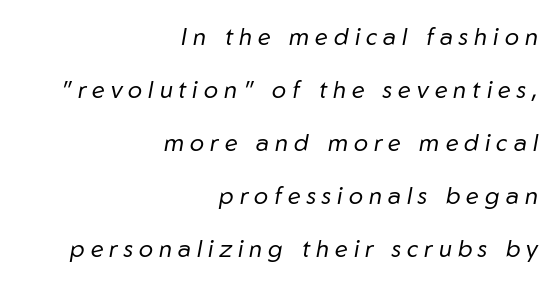
{"italic": "yes", "lean": "right", "slant_degrees": 10, "bold": "no", "underline": "no", "align": "right", "line_spacing": "loose", "line_spacing_ratio": 2.21, "letter_spacing": "wide", "letter_spacing_em": 0.25, "glyph_px": 24}
